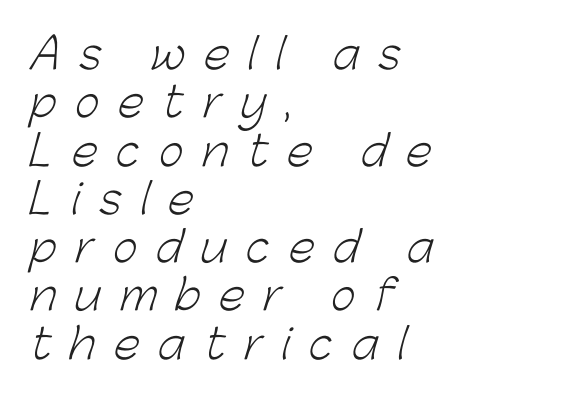
Q: Is the text bold? A: No.
Q: Is the typeface a serif or a sans-serif typeface? A: Sans-serif.
Q: Is the text underlined? A: No.
Q: How is the paragraph aligned? A: Left-aligned.
Q: Is the spacing between letters normal or unusually wide? A: Unusually wide.
Q: Is the spacing between lines tight, normal or loose? A: Tight.
Q: Width (condensed, normal, or wide)? A: Normal.
Q: Stroke contrast? A: Low.
Q: x-height? A: Medium.
Q: Monospaced? A: No.
